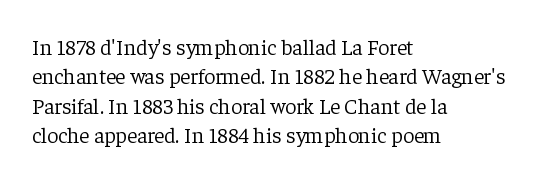
Caption: face not bold, strokes unweighted. Whoever set this chose a conventional vertical rhythm. This sample uses plain, unmodified letter spacing. The lettering stays uniformly vertical, giving the passage a roman look. Rule under the text: the space is simply empty.
